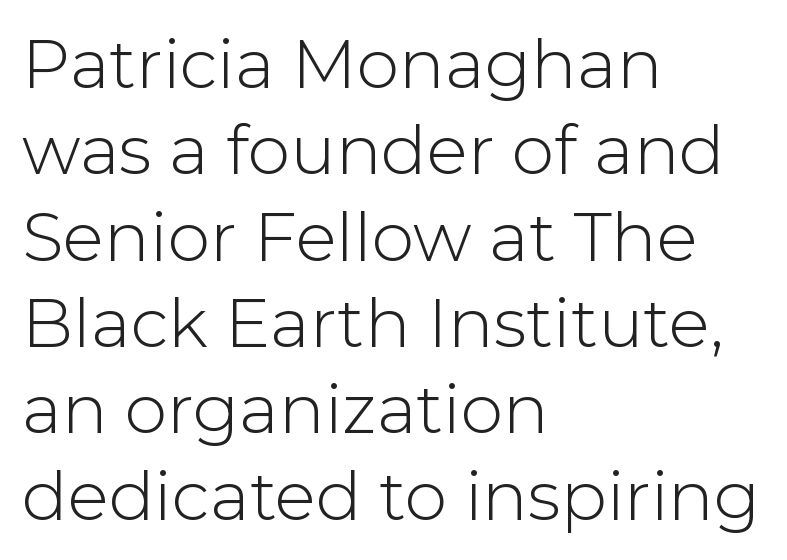
Q: Is the text bold? A: No.
Q: Is the text italic (slanted)? A: No, it is upright.
Q: Is the typeface a serif or a sans-serif typeface? A: Sans-serif.
Q: Is the text underlined? A: No.
Q: How is the paragraph aligned? A: Left-aligned.
Q: Is the spacing between letters normal or unusually wide? A: Normal.
Q: Is the spacing between lines tight, normal or loose? A: Normal.
Q: Width (condensed, normal, or wide)? A: Normal.
Q: Stroke contrast? A: Low.
Q: x-height? A: Medium.
Q: Monospaced? A: No.
